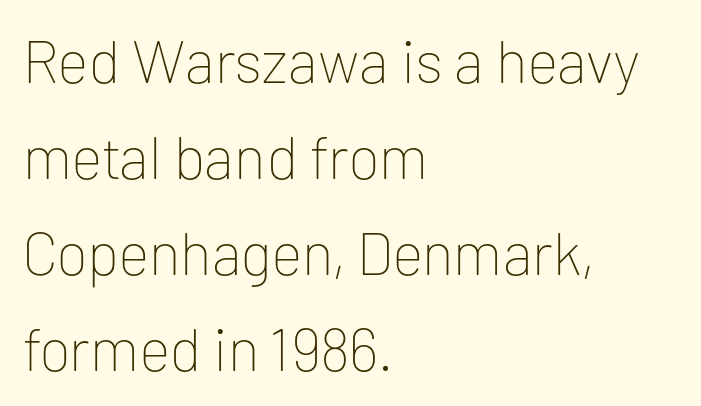
{"serif": "no", "italic": "no", "bold": "no", "weight": "thin", "width": "normal", "stroke_contrast": "low", "x_height": "medium", "monospaced": "no", "underline": "no", "align": "left", "line_spacing": "normal", "line_spacing_ratio": 1.6, "letter_spacing": "normal", "letter_spacing_em": 0.0, "glyph_px": 60}
